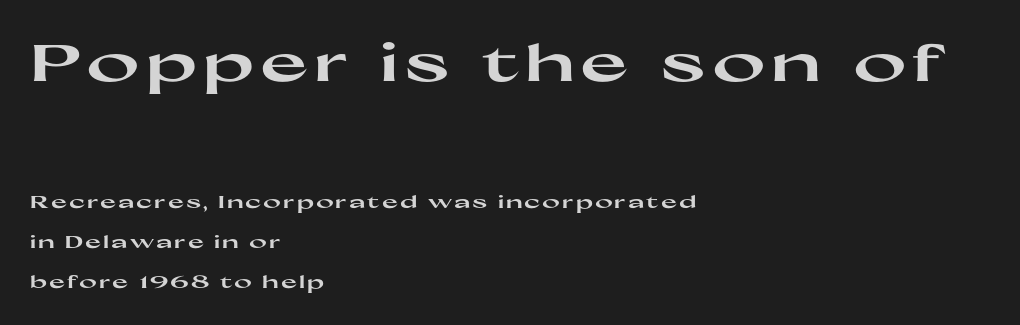
The image shows 51 px heavy, wide sans-serif type, upright; set left-aligned, loose line spacing (2.36x), not underlined; the first (top) block is 3.0x larger; high stroke contrast and a medium x-height.
